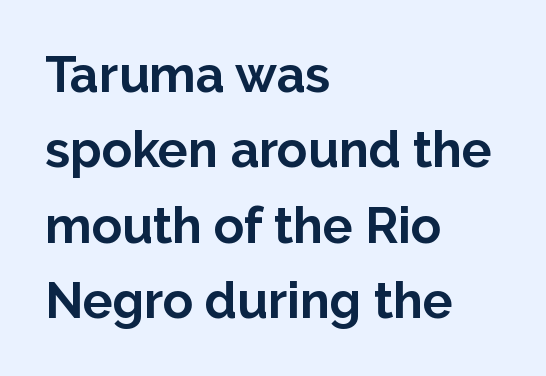
Q: Is the text bold? A: Yes.
Q: Is the text italic (slanted)? A: No, it is upright.
Q: Is the typeface a serif or a sans-serif typeface? A: Sans-serif.
Q: Is the text underlined? A: No.
Q: How is the paragraph aligned? A: Left-aligned.
Q: Is the spacing between letters normal or unusually wide? A: Normal.
Q: Is the spacing between lines tight, normal or loose? A: Normal.
Q: Width (condensed, normal, or wide)? A: Normal.
Q: Stroke contrast? A: Low.
Q: x-height? A: Medium.
Q: Monospaced? A: No.
